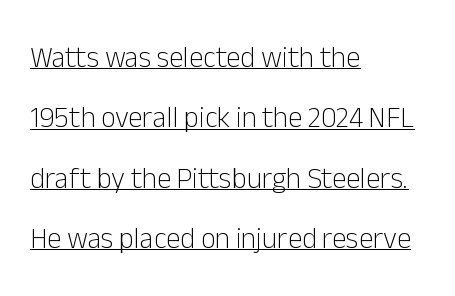
{"serif": "no", "italic": "no", "bold": "no", "weight": "light", "width": "normal", "stroke_contrast": "low", "x_height": "medium", "monospaced": "no", "underline": "yes", "align": "left", "line_spacing": "loose", "line_spacing_ratio": 2.08, "letter_spacing": "normal", "letter_spacing_em": 0.0, "glyph_px": 29}
